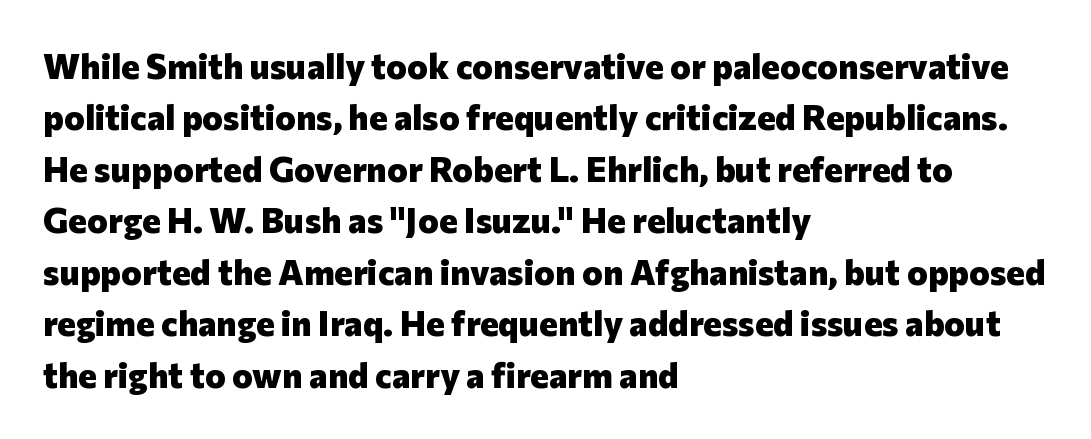
Q: Is the text bold? A: Yes.
Q: Is the text italic (slanted)? A: No, it is upright.
Q: Is the typeface a serif or a sans-serif typeface? A: Sans-serif.
Q: Is the text underlined? A: No.
Q: How is the paragraph aligned? A: Left-aligned.
Q: Is the spacing between letters normal or unusually wide? A: Normal.
Q: Is the spacing between lines tight, normal or loose? A: Normal.
Q: Width (condensed, normal, or wide)? A: Normal.
Q: Stroke contrast? A: Low.
Q: x-height? A: Medium.
Q: Monospaced? A: No.
